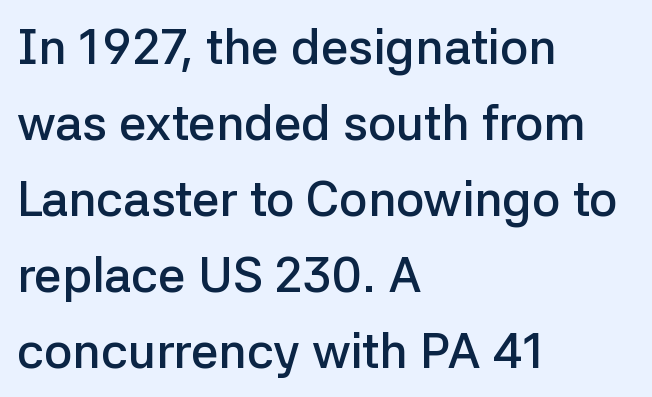
{"serif": "no", "italic": "no", "bold": "semi", "weight": "semibold", "width": "normal", "stroke_contrast": "low", "x_height": "medium", "monospaced": "no", "underline": "no", "align": "left", "line_spacing": "normal", "line_spacing_ratio": 1.55, "letter_spacing": "normal", "letter_spacing_em": 0.0, "glyph_px": 49}
